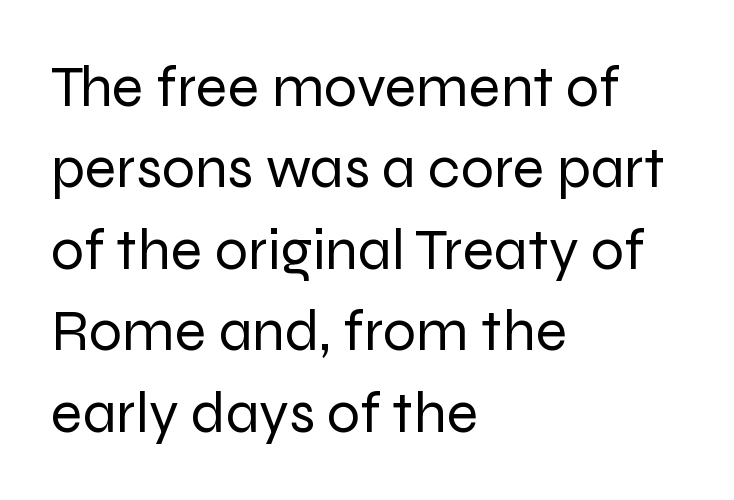
The image shows 59 px regular-weight sans-serif type, upright; set left-aligned, normal line spacing (1.38x), normal letter spacing, not underlined; low stroke contrast and a medium x-height.
